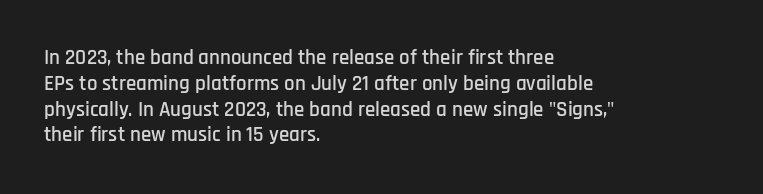
Underline: absent. This rendering uses left alignment, leaving the right contour irregular. A typesetter would mark this as roman, not italic. In terms of letterspacing, this is plain default setting.
